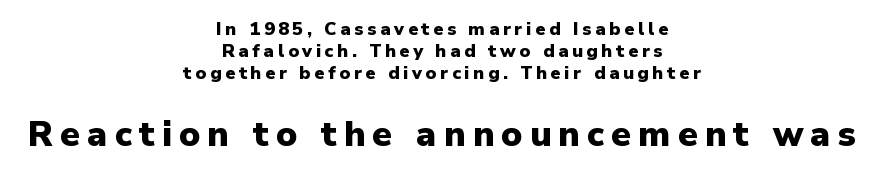
Vertical strokes here are truly vertical. Typesetter's note — lower block bumped up in size, upper block left smaller. Letter spacing: wide. A typesetter would call this proportional, since set widths differ per character. Each letter's strokes conclude bluntly, with no projecting serifs.
